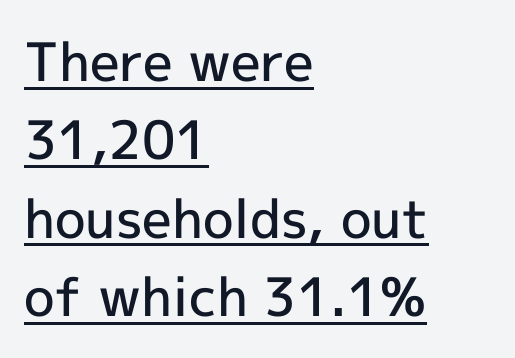
Q: Is the text bold? A: Semi-bold.
Q: Is the text italic (slanted)? A: No, it is upright.
Q: Is the typeface a serif or a sans-serif typeface? A: Sans-serif.
Q: Is the text underlined? A: Yes.
Q: How is the paragraph aligned? A: Left-aligned.
Q: Is the spacing between letters normal or unusually wide? A: Normal.
Q: Is the spacing between lines tight, normal or loose? A: Normal.
Q: Width (condensed, normal, or wide)? A: Normal.
Q: x-height? A: Medium.
Q: Monospaced? A: No.
